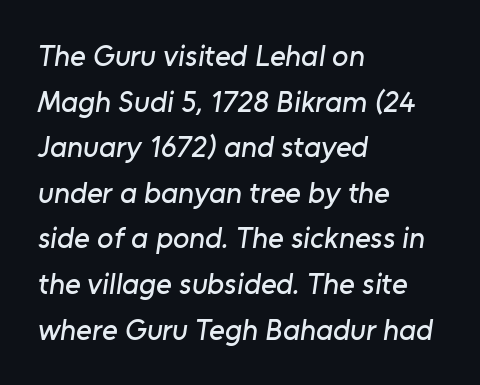
The image shows 30 px sans-serif type; set left-aligned, normal line spacing (1.52x), normal letter spacing, not underlined; low stroke contrast and a medium x-height.
